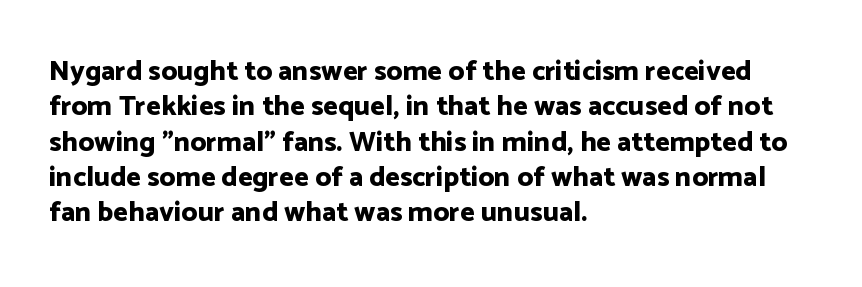
Q: Is the text bold? A: Yes.
Q: Is the text italic (slanted)? A: No, it is upright.
Q: Is the typeface a serif or a sans-serif typeface? A: Sans-serif.
Q: Is the text underlined? A: No.
Q: How is the paragraph aligned? A: Left-aligned.
Q: Is the spacing between letters normal or unusually wide? A: Normal.
Q: Is the spacing between lines tight, normal or loose? A: Normal.
Q: Width (condensed, normal, or wide)? A: Normal.
Q: Stroke contrast? A: Low.
Q: x-height? A: Medium.
Q: Monospaced? A: No.
